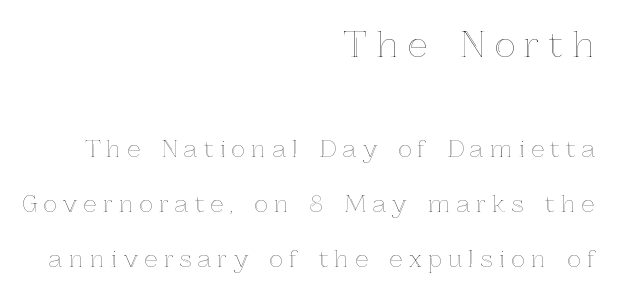
In this sample the first text group is rendered at the bigger scale. These lines stack with their right ends in a neat column. How would I describe the line gaps? Wide and relaxed. Is there any slant? The stems are plumb. Think of a printed novel: that variable character pitch is what you see here. Each row of text sits above clean, open space.
